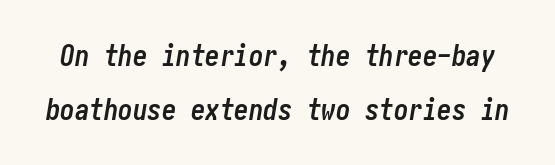
The gap between lines stays unmarked. Inter-character spacing is left at the font's built-in metrics. Emphasis-style slanted type is in use. Pretty heavy lettering here — definitely bold.
